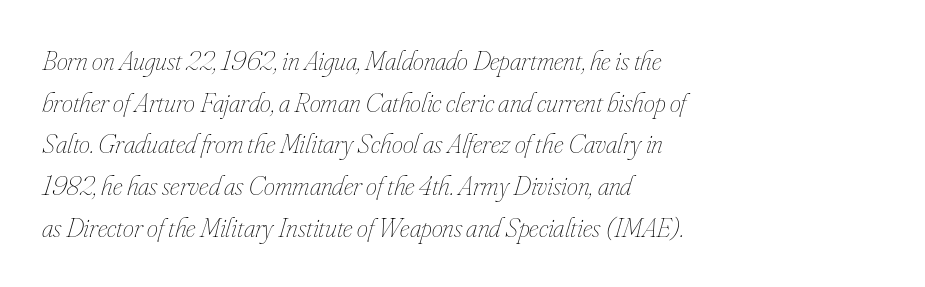
Is the type heavy? It reads as light-to-regular instead. These lines were composed using italics. Rule under the text: the space is simply empty. The rendering uses natural spacing where letterforms have individual widths.
